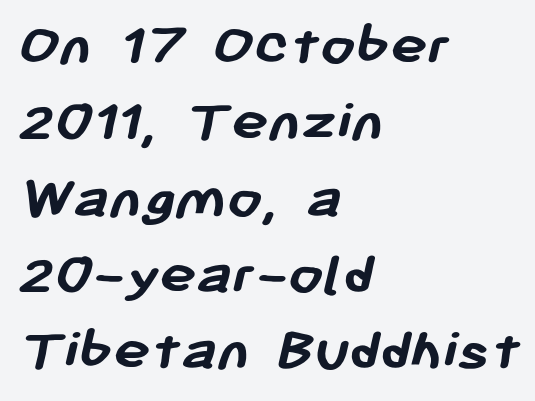
The paragraph shown leans on its left margin. A bare baseline throughout the passage. Nobody touched the tracking dial on this one. The letters carry no serifs — their stems end cleanly without finishing strokes.
